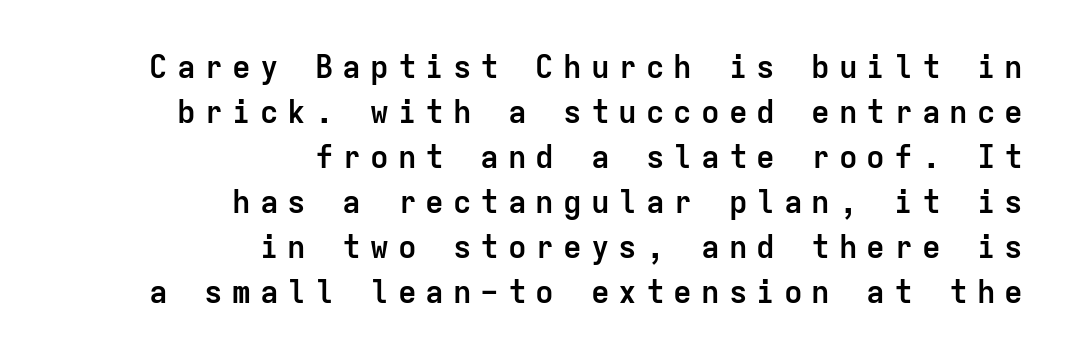
The image shows 31 px semibold sans-serif type, upright, monospaced; set right-aligned, normal line spacing (1.45x), unusually wide letter spacing (+0.29 em), not underlined; low stroke contrast and a medium x-height.
